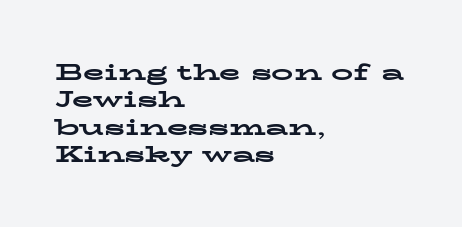
Q: Is the text bold? A: Yes.
Q: Is the text italic (slanted)? A: No, it is upright.
Q: Is the text underlined? A: No.
Q: How is the paragraph aligned? A: Left-aligned.
Q: Is the spacing between letters normal or unusually wide? A: Normal.
